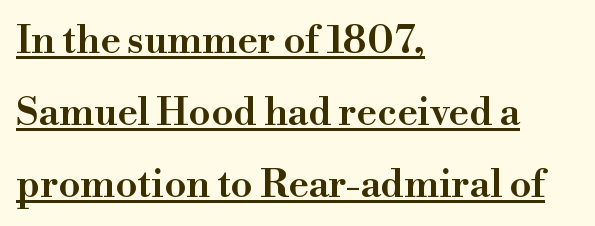
{"serif": "yes", "italic": "no", "bold": "semi", "weight": "semibold", "width": "normal", "stroke_contrast": "high", "x_height": "small", "monospaced": "no", "underline": "yes", "align": "left", "line_spacing_ratio": 1.84, "letter_spacing": "normal", "letter_spacing_em": 0.0, "glyph_px": 39}
